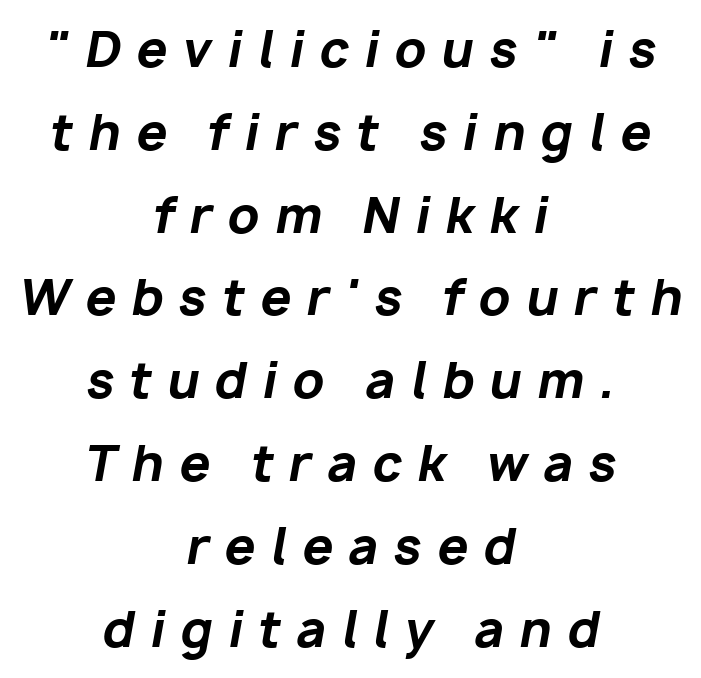
{"italic": "yes", "lean": "right", "slant_degrees": 10, "bold": "yes", "weight": "bold", "width": "normal", "stroke_contrast": "low", "x_height": "medium", "monospaced": "no", "underline": "no", "align": "center", "line_spacing": "normal", "line_spacing_ratio": 1.69, "letter_spacing": "wide", "letter_spacing_em": 0.31, "glyph_px": 49}
